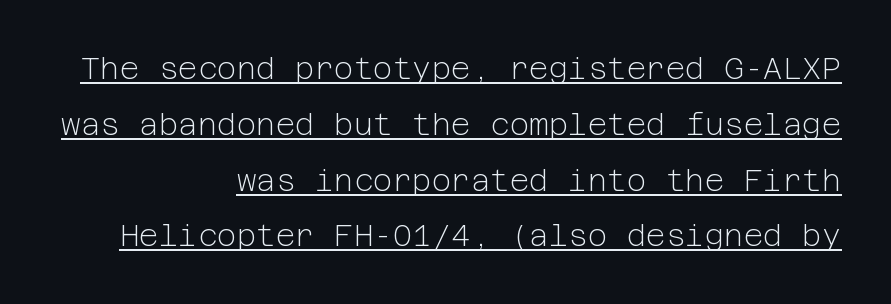
The image shows 30 px light sans-serif type, upright; set right-aligned, line spacing 1.86x, normal letter spacing, underlined; low stroke contrast and a medium x-height.
